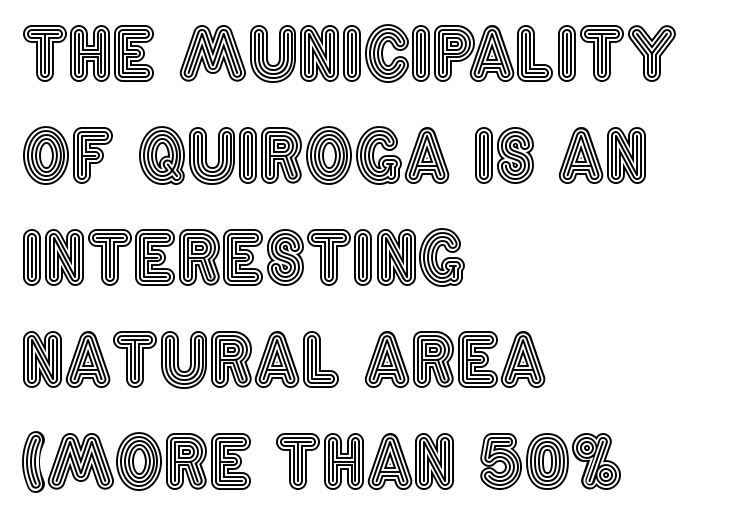
The image shows 69 px condensed type, upright; set left-aligned, normal line spacing (1.48x), normal letter spacing, not underlined; a large x-height.
